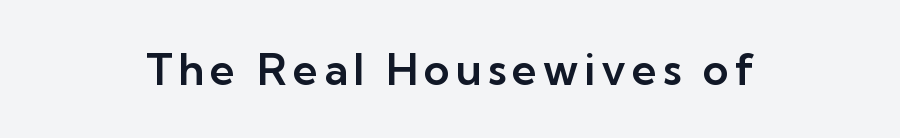
The letters advance in unequal steps, a hallmark of proportional type. This rendering employs a face without finishing strokes, i.e., a sans-serif. A clean baseline with only descenders dipping below it. Horizontal alignment here is central, giving a formal, balanced look. Quick note: not italic, upright.
